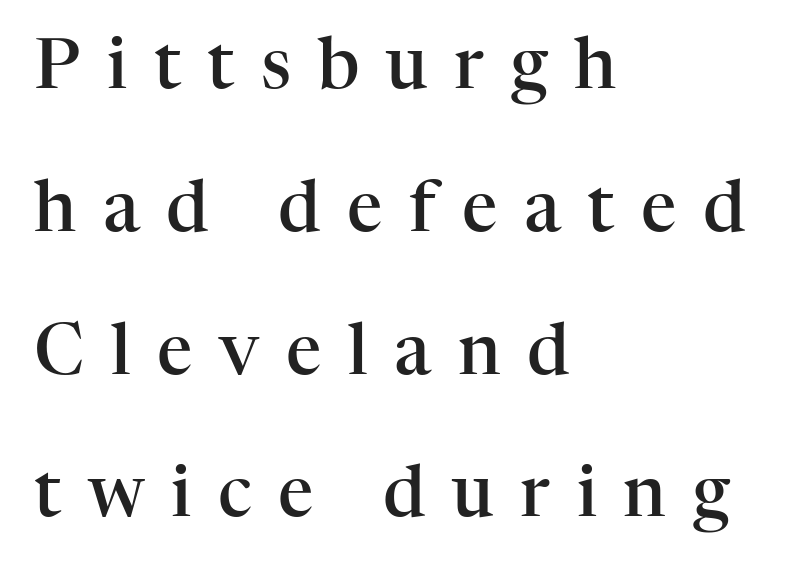
Descenders hang freely into open space. Proportional: the letters do not fall into vertical columns. Here the glyphs are tracked loosely, breaking word shapes into spaced letters. Horizontal alignment here is leftward, the default for most running prose. One glance says open: line gaps are wider than usual.
